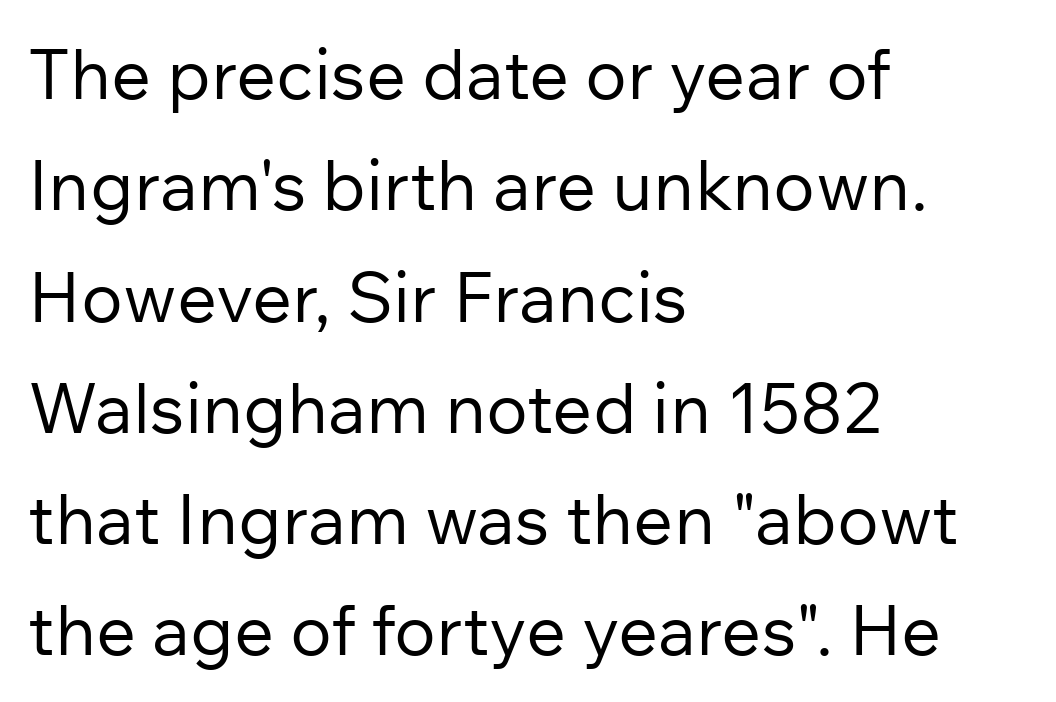
Vertical strokes here are truly vertical. Here the glyphs are tracked normally, forming tight word shapes. Rows of type keep a routine distance in the vertical direction. Stem width sits at or under what a default text font uses.
